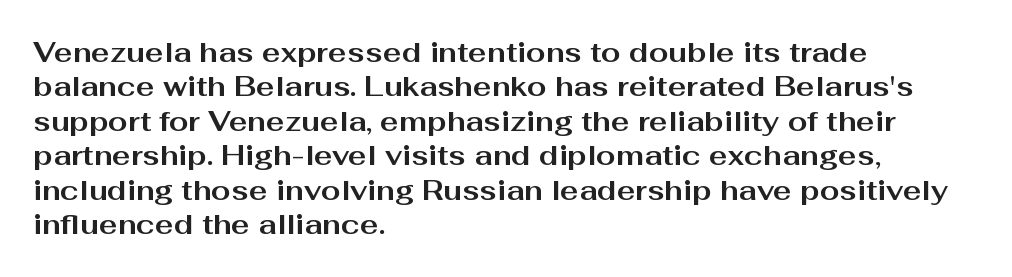
{"serif": "no", "italic": "no", "bold": "yes", "weight": "bold", "width": "wide", "stroke_contrast": "medium", "x_height": "medium", "monospaced": "no", "underline": "no", "align": "left", "line_spacing_ratio": 1.23, "letter_spacing": "normal", "letter_spacing_em": 0.0, "glyph_px": 28}
